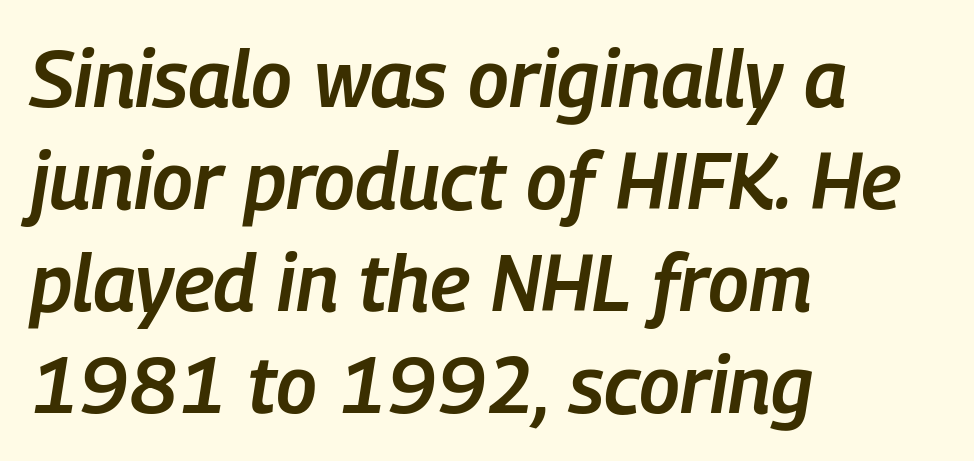
The image shows 79 px semibold, condensed type, italic (leaning right); set left-aligned, normal line spacing (1.29x), normal letter spacing, not underlined; low stroke contrast and a medium x-height.
